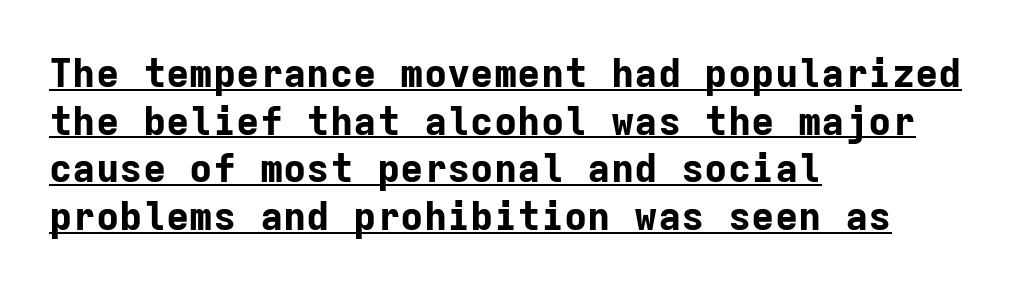
This sample uses plain, unmodified letter spacing. The passage is arranged the way most books set body copy — flush left. The lettering holds an erect, upright posture throughout. Fixed-width glyphs throughout — classic coding-font behaviour. Its strokes are broad and dark, the hallmark of bold type. Classification — sans serif.
